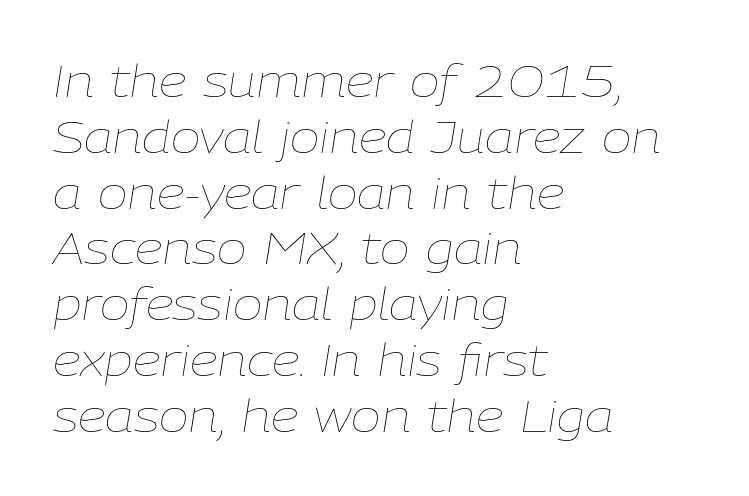
Q: Is the text bold? A: No.
Q: Is the text italic (slanted)? A: Yes, it leans right by about 9 degrees.
Q: Is the text underlined? A: No.
Q: How is the paragraph aligned? A: Left-aligned.
Q: Is the spacing between letters normal or unusually wide? A: Normal.
Q: Width (condensed, normal, or wide)? A: Normal.
Q: Stroke contrast? A: Low.
Q: x-height? A: Medium.
Q: Monospaced? A: No.
